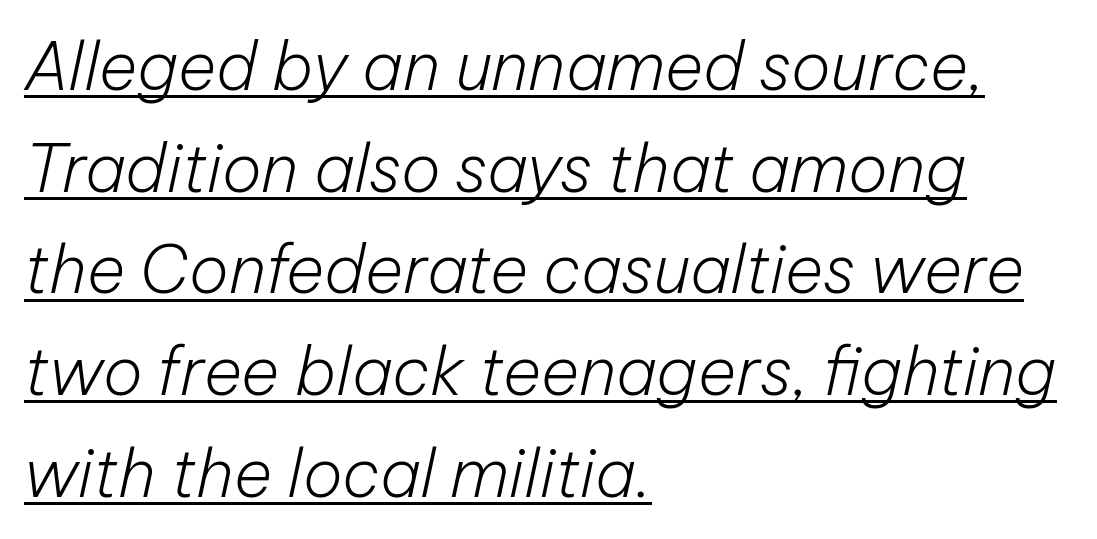
Q: Is the text bold? A: No.
Q: Is the text italic (slanted)? A: Yes, it leans right by about 12 degrees.
Q: Is the text underlined? A: Yes.
Q: How is the paragraph aligned? A: Left-aligned.
Q: Is the spacing between letters normal or unusually wide? A: Normal.
Q: Is the spacing between lines tight, normal or loose? A: Normal.
Q: Width (condensed, normal, or wide)? A: Normal.
Q: Stroke contrast? A: Low.
Q: x-height? A: Medium.
Q: Monospaced? A: No.
